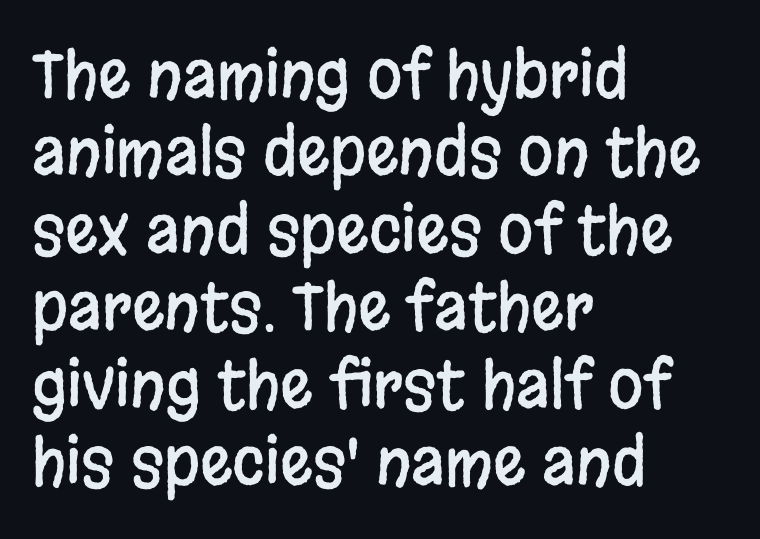
The image shows 64 px condensed sans-serif type, upright; set left-aligned, line spacing 1.21x, normal letter spacing, not underlined; low stroke contrast and a large x-height.
